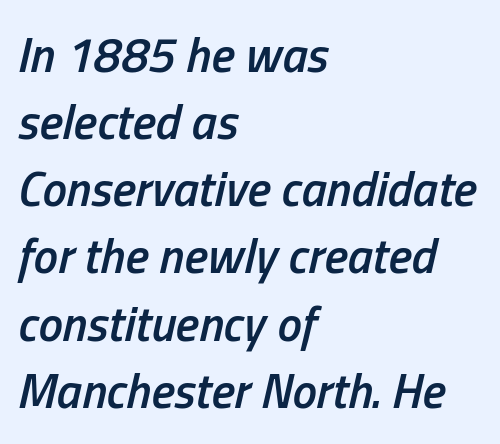
The string is rendered with underlining switched off. These lines sit exactly where default settings would place them. Italic? Definitely — the glyphs are oblique. Is the type bold? Partly — it's a semibold, heavier than regular but not fully bold. Here the designer chose a conventional face with non-uniform glyph widths. Alignment: flush left.
